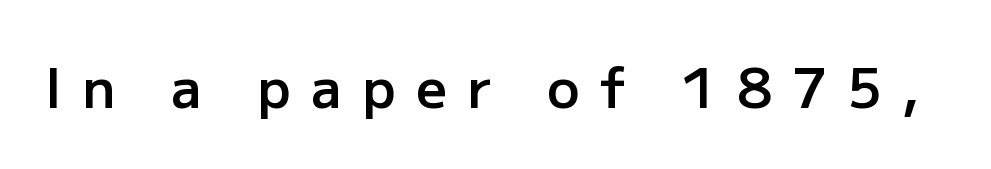
Q: Is the text bold? A: Semi-bold.
Q: Is the text italic (slanted)? A: No, it is upright.
Q: Is the typeface a serif or a sans-serif typeface? A: Sans-serif.
Q: Is the text underlined? A: No.
Q: Is the spacing between letters normal or unusually wide? A: Unusually wide.
Q: Width (condensed, normal, or wide)? A: Normal.
Q: Stroke contrast? A: Low.
Q: x-height? A: Medium.
Q: Monospaced? A: No.
